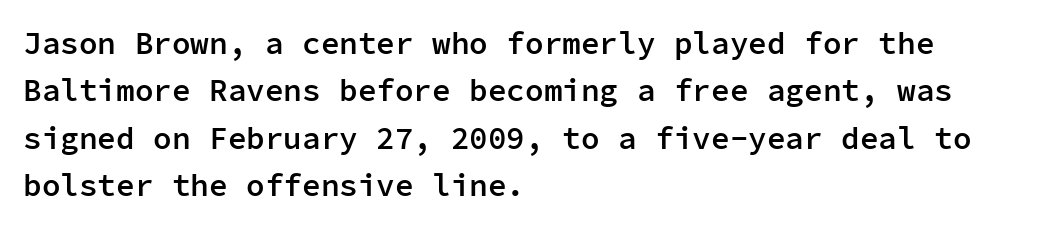
{"serif": "no", "italic": "no", "bold": "semi", "weight": "semibold", "width": "normal", "stroke_contrast": "low", "x_height": "medium", "monospaced": "yes", "underline": "no", "align": "left", "line_spacing": "normal", "line_spacing_ratio": 1.53, "letter_spacing": "normal", "letter_spacing_em": 0.0, "glyph_px": 31}
